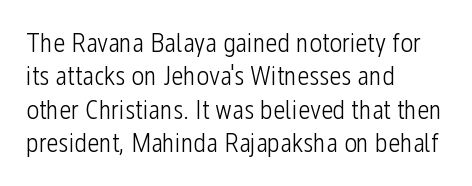
{"italic": "no", "bold": "no", "underline": "no", "align": "left", "line_spacing_ratio": 1.24, "letter_spacing": "normal", "letter_spacing_em": 0.0, "glyph_px": 27}
